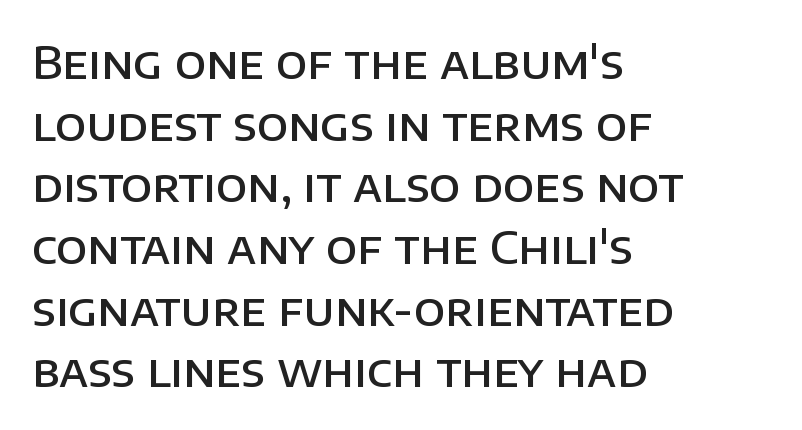
{"serif": "no", "italic": "no", "bold": "semi", "weight": "semibold", "width": "normal", "stroke_contrast": "low", "x_height": "large", "monospaced": "no", "underline": "no", "align": "left", "line_spacing": "normal", "line_spacing_ratio": 1.37, "letter_spacing": "normal", "letter_spacing_em": 0.0, "glyph_px": 45}
